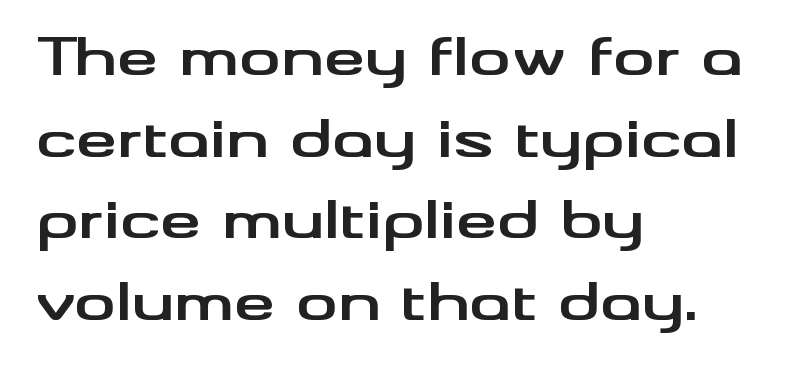
These lines are rendered in a variable-pitch font. Leading: standard. The rendering shows plain stroke endings on the letterforms — a sans-serif design. Every row of glyphs begins at an identical x-position on the left.
